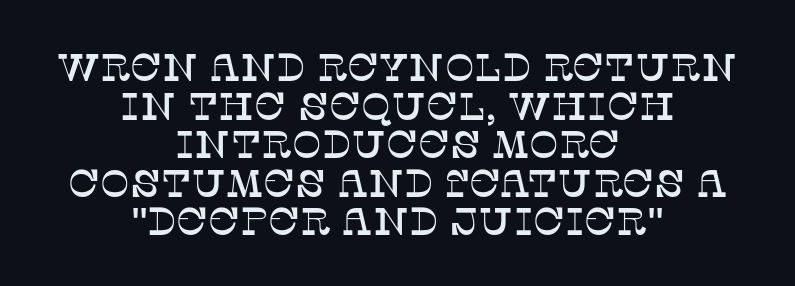
{"serif": "yes", "italic": "no", "width": "normal", "stroke_contrast": "low", "x_height": "large", "monospaced": "no", "underline": "no", "align": "center", "line_spacing": "tight", "line_spacing_ratio": 0.99, "letter_spacing": "normal", "letter_spacing_em": 0.0, "glyph_px": 39}
